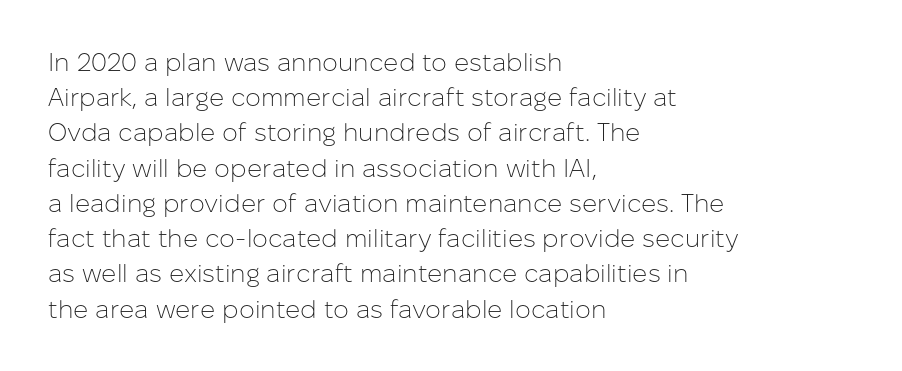
The image shows 25 px text type, upright; set left-aligned, normal line spacing (1.41x), normal letter spacing, not underlined.
